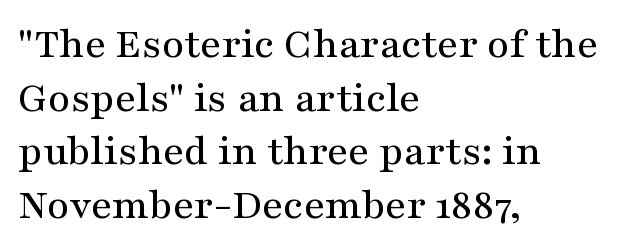
Evenly set lines give the paragraph a standard silhouette. The passage shown has conventional tracking throughout. The face used here is proportionally spaced, like ordinary book or web type. The typography opts for an upright posture over an oblique one.
